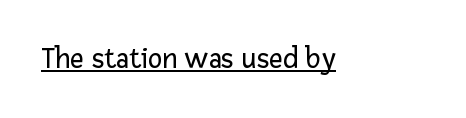
{"serif": "no", "italic": "no", "bold": "no", "weight": "regular", "width": "normal", "stroke_contrast": "low", "x_height": "medium", "monospaced": "no", "underline": "yes", "letter_spacing": "normal", "letter_spacing_em": 0.0, "glyph_px": 30}
